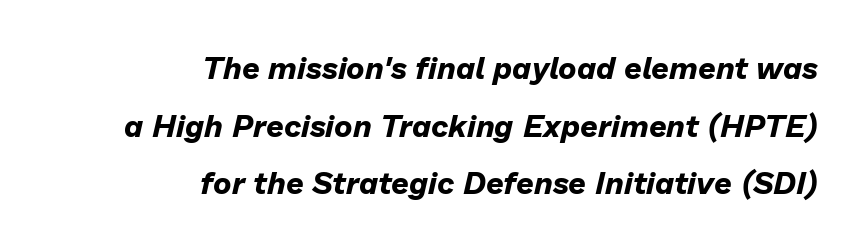
{"italic": "yes", "lean": "right", "slant_degrees": 13, "bold": "yes", "weight": "bold", "width": "normal", "stroke_contrast": "low", "x_height": "medium", "monospaced": "no", "underline": "no", "align": "right", "line_spacing_ratio": 1.86, "letter_spacing": "normal", "letter_spacing_em": 0.0, "glyph_px": 31}
